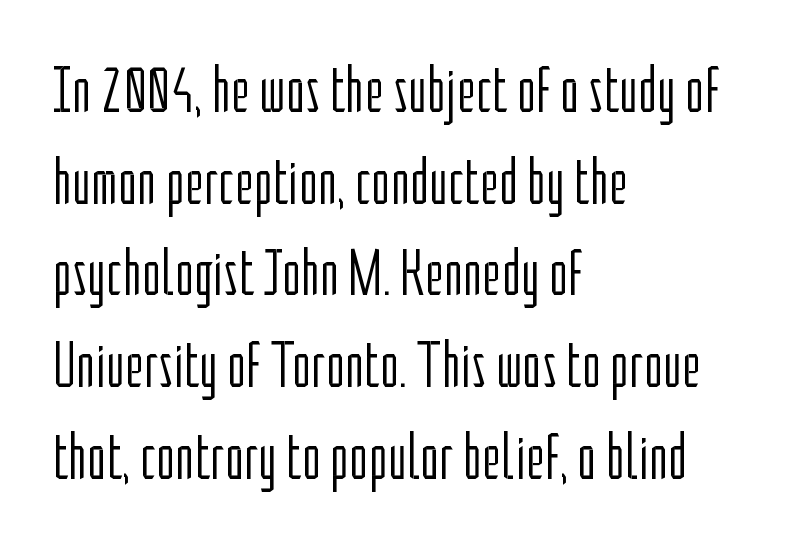
Q: Is the text bold? A: No.
Q: Is the text italic (slanted)? A: No, it is upright.
Q: Is the typeface a serif or a sans-serif typeface? A: Sans-serif.
Q: Is the text underlined? A: No.
Q: How is the paragraph aligned? A: Left-aligned.
Q: Is the spacing between letters normal or unusually wide? A: Normal.
Q: Is the spacing between lines tight, normal or loose? A: Normal.
Q: Width (condensed, normal, or wide)? A: Condensed.
Q: Stroke contrast? A: Low.
Q: x-height? A: Medium.
Q: Monospaced? A: No.
